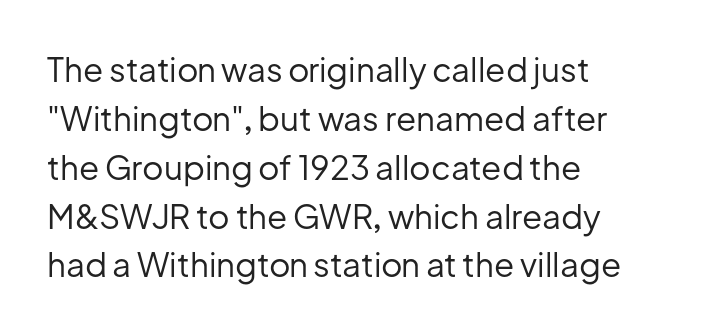
Observe the absence of serifs on each vertical stroke in this sample. Think of a printed novel: that variable character pitch is what you see here. The lines are quadded left. Here the glyphs are tracked normally, forming tight word shapes. Caption: face not bold, strokes unweighted.
